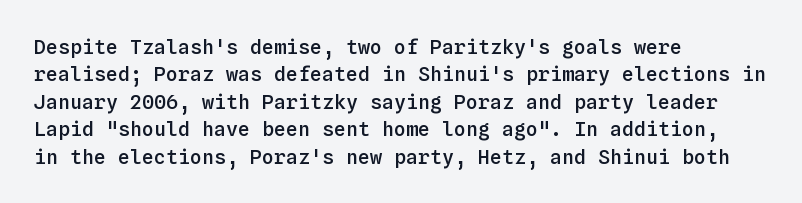
The image shows 20 px text type, upright; set left-aligned, normal line spacing (1.37x), normal letter spacing, not underlined.
